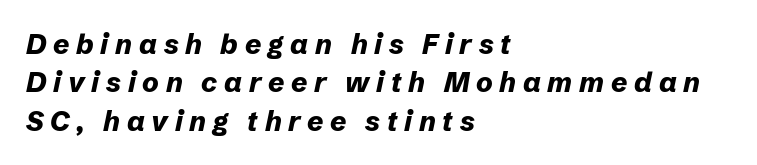
{"italic": "yes", "lean": "right", "slant_degrees": 12, "bold": "yes", "weight": "bold", "width": "normal", "stroke_contrast": "low", "x_height": "medium", "monospaced": "no", "underline": "no", "align": "left", "line_spacing": "normal", "line_spacing_ratio": 1.37, "letter_spacing": "wide", "letter_spacing_em": 0.24, "glyph_px": 28}
